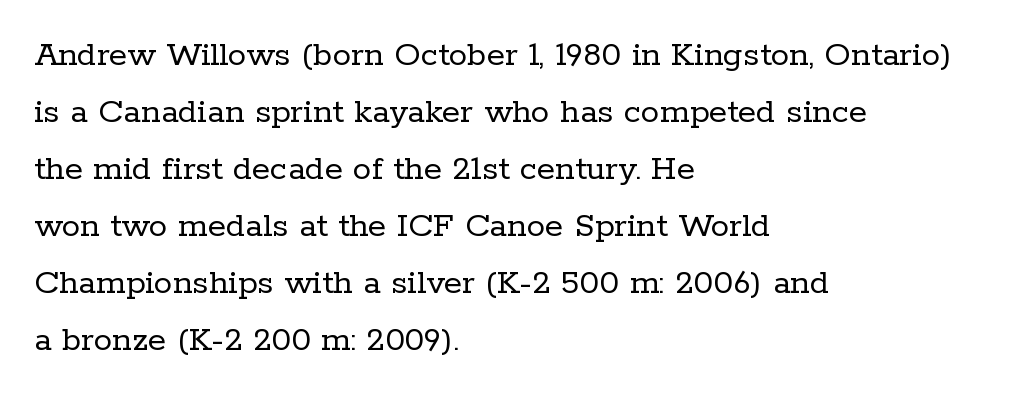
{"serif": "yes", "italic": "no", "bold": "no", "weight": "regular", "width": "normal", "stroke_contrast": "low", "x_height": "medium", "monospaced": "no", "underline": "no", "align": "left", "line_spacing": "normal", "line_spacing_ratio": 1.54, "letter_spacing": "normal", "letter_spacing_em": 0.0, "glyph_px": 37}
